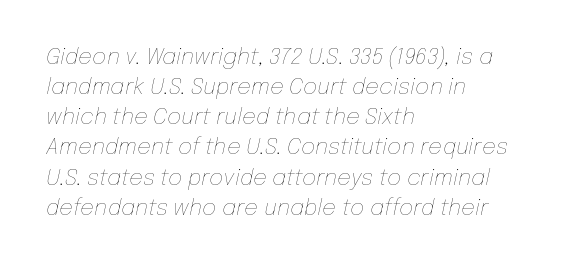
The image shows 22 px text type, italic (leaning right); set left-aligned, normal line spacing (1.37x), normal letter spacing, not underlined.
